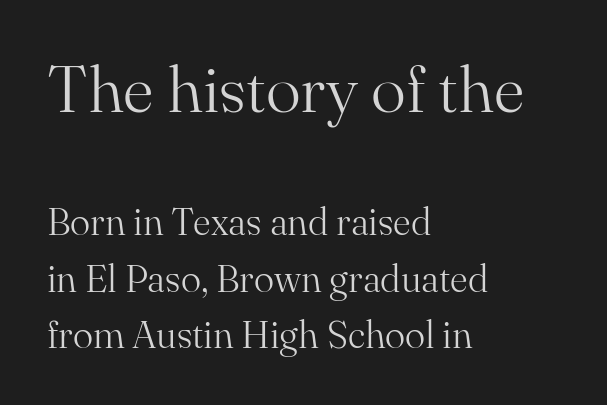
{"serif": "yes", "italic": "no", "bold": "no", "weight": "light", "width": "normal", "stroke_contrast": "medium", "x_height": "small", "monospaced": "no", "underline": "no", "align": "left", "line_spacing": "normal", "line_spacing_ratio": 1.48, "letter_spacing": "normal", "letter_spacing_em": 0.0, "larger_block": "first", "size_ratio": 1.74, "glyph_px": 66}
